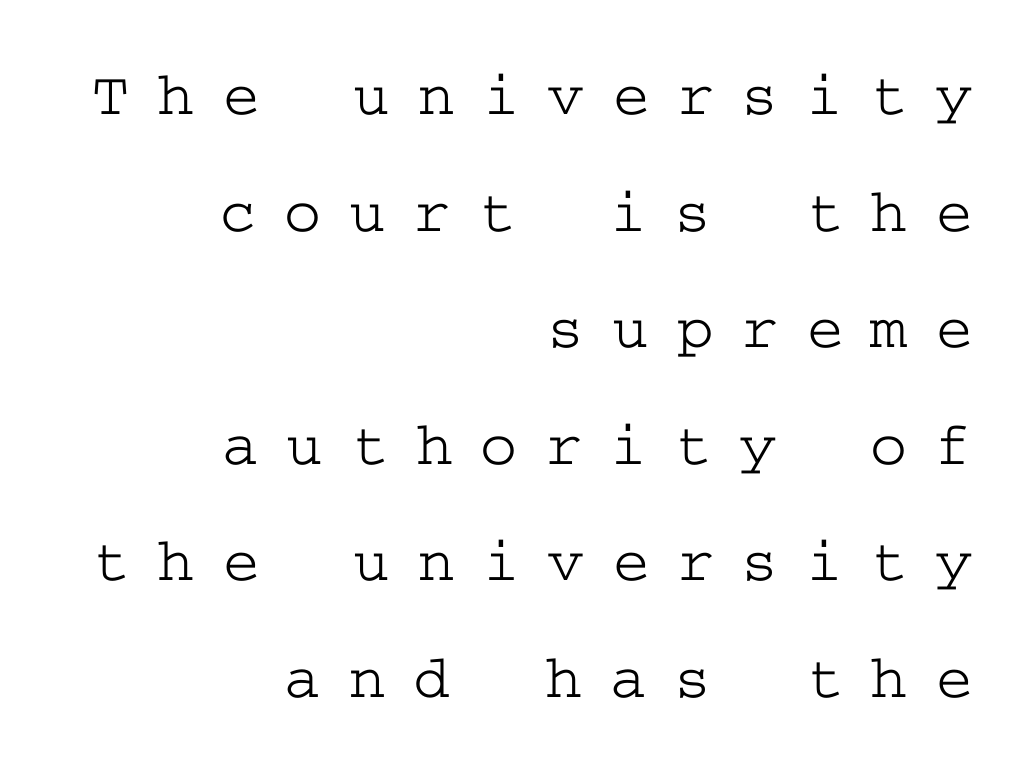
Decoration check: the copy has no underline. The passage shown has open, widely tracked lettering throughout. The typography opts for an upright posture over an oblique one. In CSS terms this would be text-align: right.
